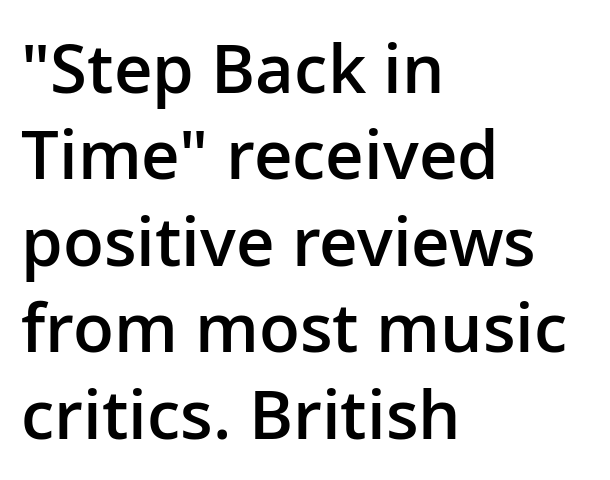
The image shows 67 px semibold sans-serif type, upright; set left-aligned, normal line spacing (1.29x), normal letter spacing, not underlined; low stroke contrast and a medium x-height.
